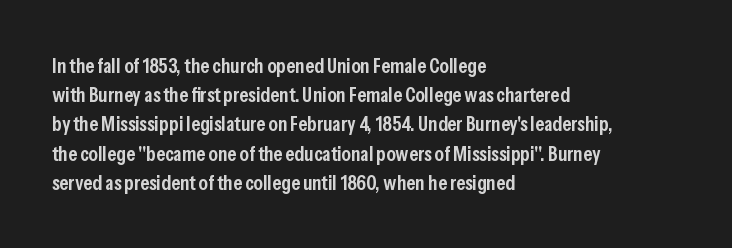
The face used here is a semibold: visibly heavier than regular, lighter than bold. Italic? Not at all — the glyphs are vertical. Default kerning and tracking; the words read as compact shapes. The paragraph shown leans on its left margin. Clear beneath every line of the passage.
